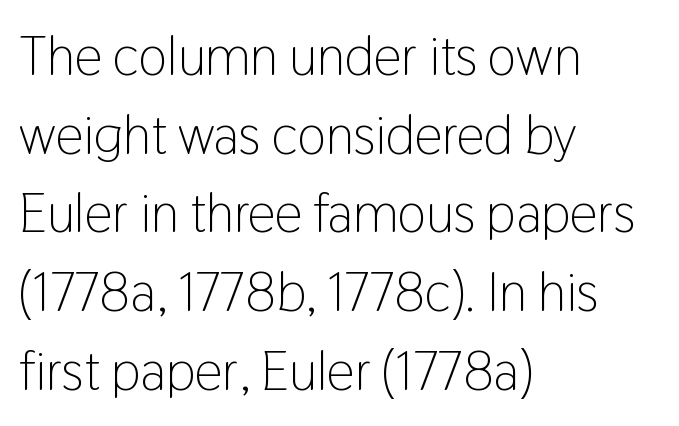
These lines are rendered in a variable-pitch font. Does the copy run flush right? No — it runs flush left. Nope, not italic — everything's standing straight. The rendering shows plain stroke endings on the letterforms — a sans-serif design. Honestly, there is no underline to notice here at all. The strokes carry an ordinary text weight at most.
